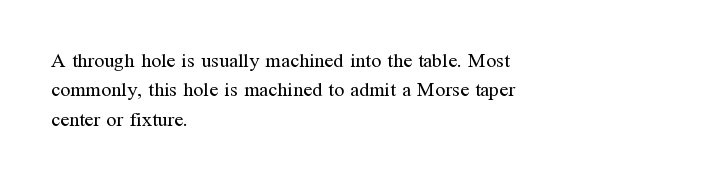
Look at the tracking — it's just the regular setting, nothing added. This sample keeps an unexceptional amount of space between lines. A typesetter would mark this as roman, not italic. Each row of text sits above clean, open space. Ink coverage per letter is moderate at most. This rendering uses left alignment, leaving the right contour irregular.
